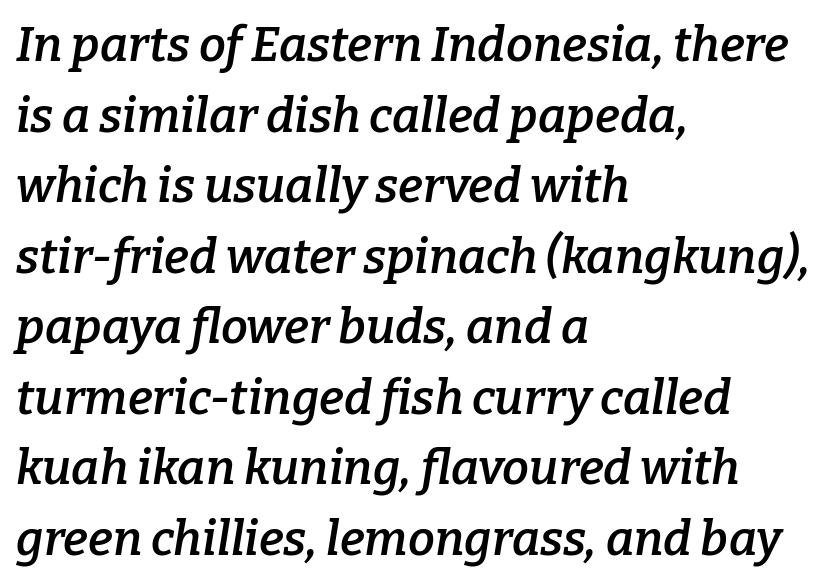
The space directly below the letters is spotless. Is there much room between lines? A standard amount, neither cramped nor airy. Its strokes are somewhat broadened, the hallmark of semibold type. The ragged edge is on the right, which tells us the setting is flush left.
